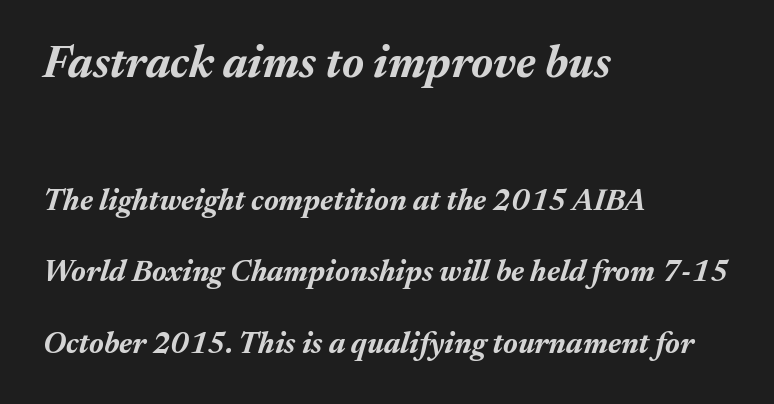
The image shows 45 px bold type, italic (leaning right); set left-aligned, loose line spacing (2.39x), normal letter spacing, not underlined; the first (top) block is 1.5x larger; medium stroke contrast and a medium x-height.
